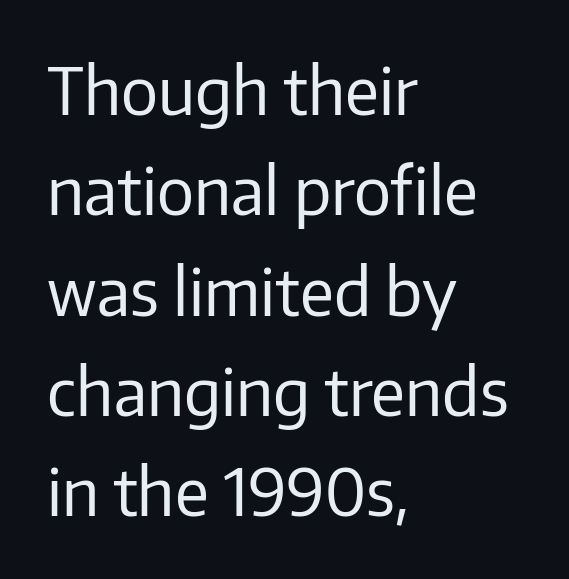
Do the characters align in a grid? No, the font is proportional. Posture: upright roman. Font category for this specimen: sans-serif. Default kerning and tracking; the words read as compact shapes.
